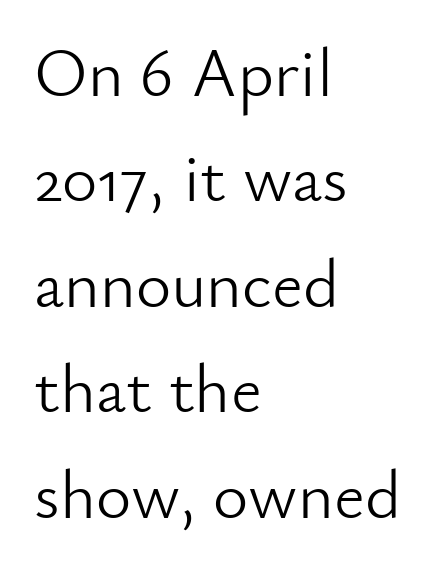
The image shows 68 px light sans-serif type, upright; set left-aligned, normal line spacing (1.55x), normal letter spacing, not underlined; low stroke contrast and a small x-height.
